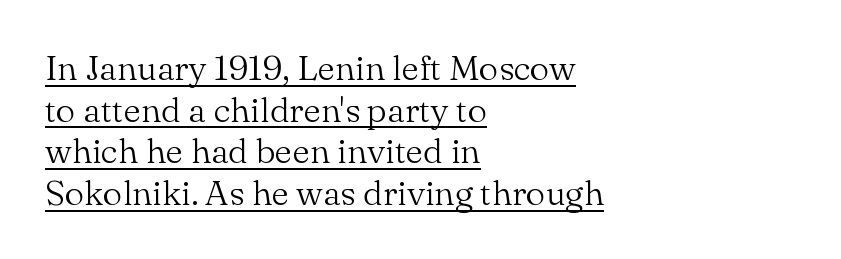
Q: Is the text bold? A: No.
Q: Is the text italic (slanted)? A: No, it is upright.
Q: Is the typeface a serif or a sans-serif typeface? A: Serif.
Q: Is the text underlined? A: Yes.
Q: How is the paragraph aligned? A: Left-aligned.
Q: Is the spacing between letters normal or unusually wide? A: Normal.
Q: Width (condensed, normal, or wide)? A: Normal.
Q: Stroke contrast? A: Medium.
Q: x-height? A: Small.
Q: Monospaced? A: No.
